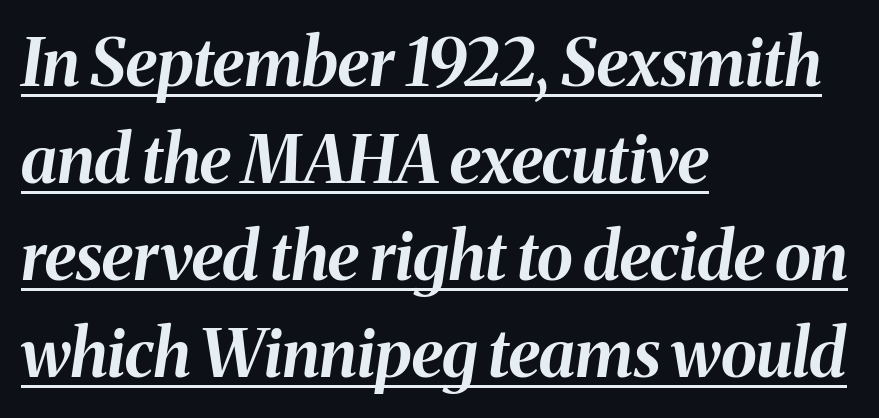
{"italic": "yes", "lean": "right", "slant_degrees": 8, "bold": "yes", "weight": "bold", "width": "normal", "stroke_contrast": "medium", "x_height": "medium", "monospaced": "no", "underline": "yes", "align": "left", "line_spacing": "normal", "line_spacing_ratio": 1.47, "letter_spacing": "normal", "letter_spacing_em": 0.0, "glyph_px": 66}
